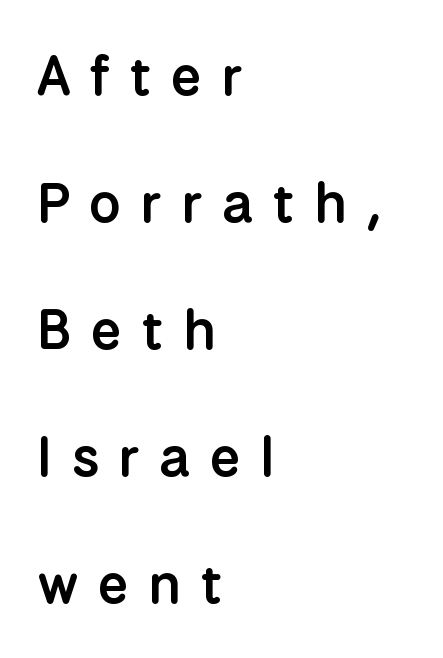
Q: Is the text bold? A: Semi-bold.
Q: Is the text italic (slanted)? A: No, it is upright.
Q: Is the typeface a serif or a sans-serif typeface? A: Sans-serif.
Q: Is the text underlined? A: No.
Q: How is the paragraph aligned? A: Left-aligned.
Q: Is the spacing between letters normal or unusually wide? A: Unusually wide.
Q: Is the spacing between lines tight, normal or loose? A: Loose.
Q: Width (condensed, normal, or wide)? A: Normal.
Q: Stroke contrast? A: Low.
Q: x-height? A: Medium.
Q: Monospaced? A: No.
